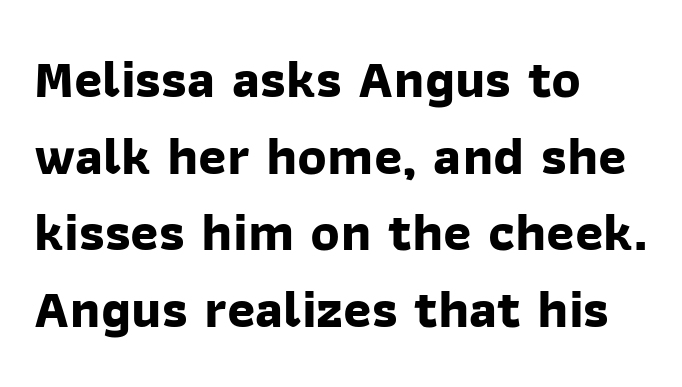
The specimen omits any rule beneath the text block's lines. This rendering leaves character spacing at its baseline value. Each letter keeps its own natural width here, so spacing adapts to shape. I'd describe the lettering as bold — thick and assertive. The paragraph shown leans on its left margin.
